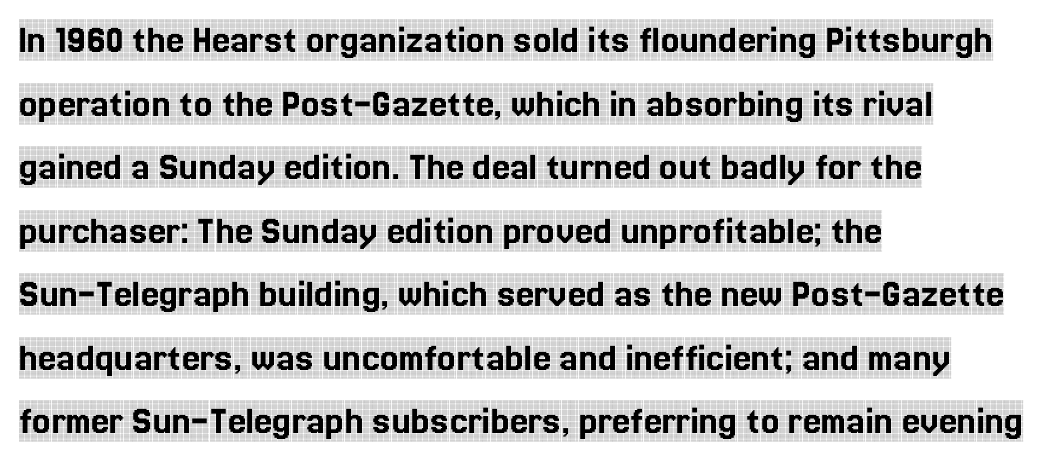
The image shows 41 px condensed serif type, upright; set left-aligned, normal line spacing (1.55x), normal letter spacing, not underlined; a large x-height.
